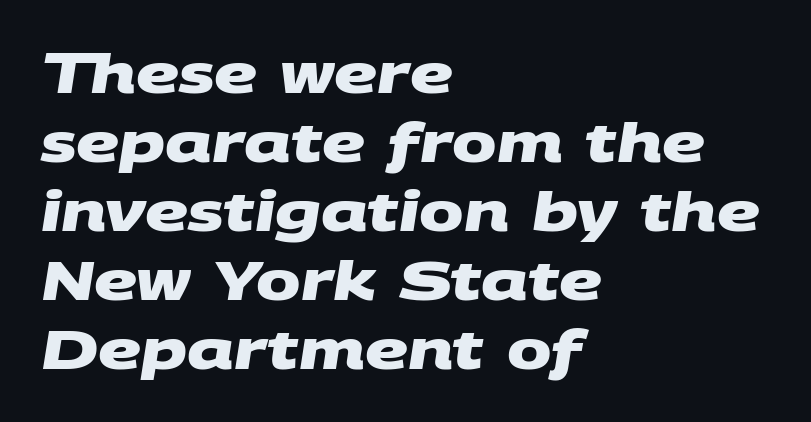
The image shows 53 px heavy, wide sans-serif type; set left-aligned, normal line spacing (1.3x), normal letter spacing, not underlined; medium stroke contrast and a large x-height.
